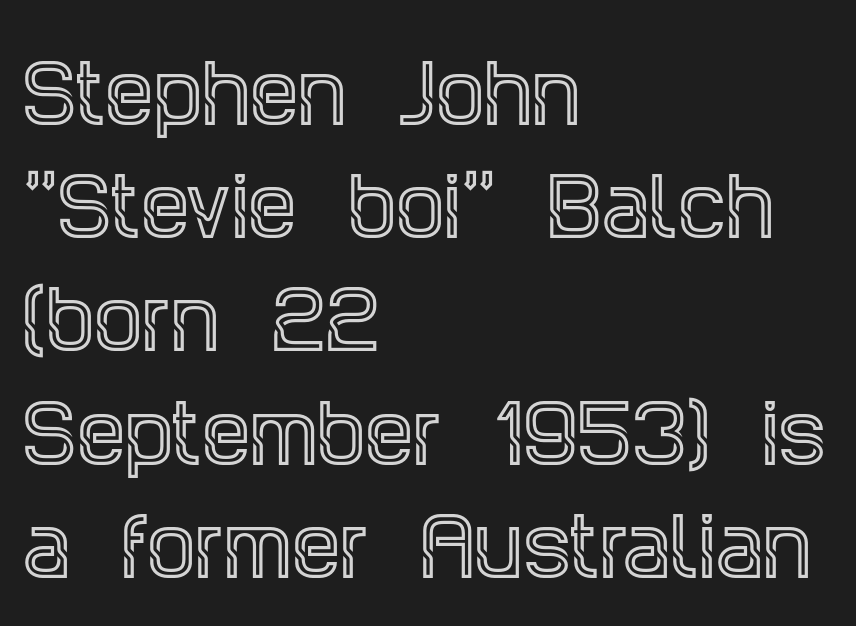
Q: Is the text italic (slanted)? A: No, it is upright.
Q: Is the typeface a serif or a sans-serif typeface? A: Serif.
Q: Is the text underlined? A: No.
Q: How is the paragraph aligned? A: Left-aligned.
Q: Is the spacing between letters normal or unusually wide? A: Normal.
Q: Is the spacing between lines tight, normal or loose? A: Normal.
Q: Width (condensed, normal, or wide)? A: Condensed.
Q: x-height? A: Large.
Q: Monospaced? A: No.
